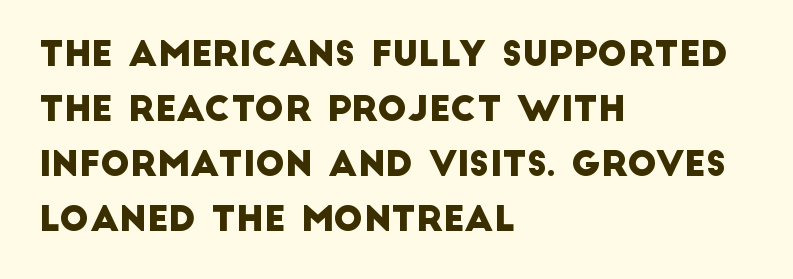
{"serif": "no", "width": "normal", "stroke_contrast": "low", "x_height": "large", "monospaced": "no", "underline": "no", "align": "left", "line_spacing": "normal", "line_spacing_ratio": 1.57, "letter_spacing": "normal", "letter_spacing_em": 0.0, "glyph_px": 35}
